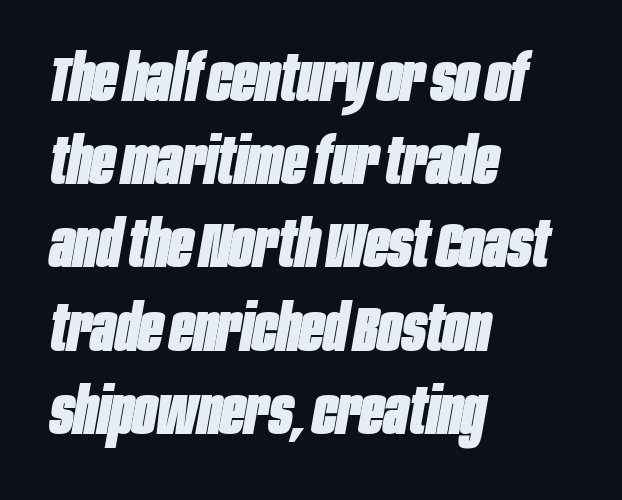
Q: Is the text bold? A: Yes.
Q: Is the text italic (slanted)? A: Yes, it leans right by about 10 degrees.
Q: Is the text underlined? A: No.
Q: How is the paragraph aligned? A: Left-aligned.
Q: Is the spacing between letters normal or unusually wide? A: Normal.
Q: Is the spacing between lines tight, normal or loose? A: Normal.
Q: Width (condensed, normal, or wide)? A: Condensed.
Q: Stroke contrast? A: Low.
Q: x-height? A: Large.
Q: Monospaced? A: No.
